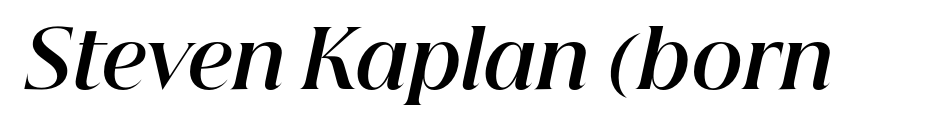
The image shows 79 px bold type, italic (leaning right); set normal letter spacing, not underlined; high stroke contrast and a medium x-height.
